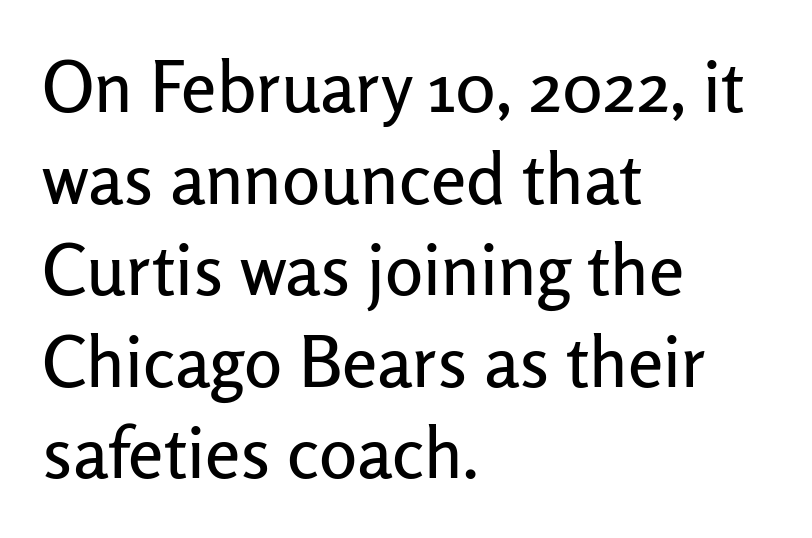
{"serif": "no", "italic": "no", "width": "normal", "stroke_contrast": "low", "x_height": "medium", "monospaced": "no", "underline": "no", "align": "left", "line_spacing": "normal", "line_spacing_ratio": 1.29, "letter_spacing": "normal", "letter_spacing_em": 0.0, "glyph_px": 71}
